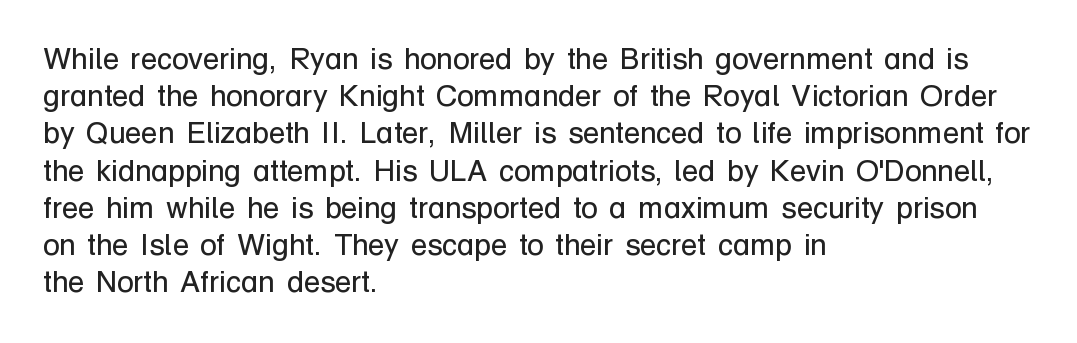
Caption: multi-line text, flush left, ragged right. Descenders are the only things crossing below the line. Posture: vertical. The strokes carry an ordinary text weight at most.
